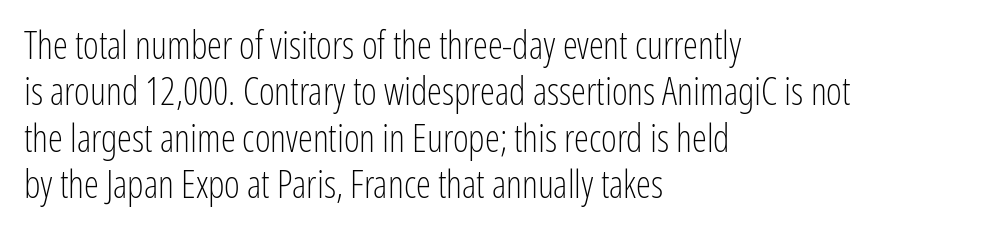
{"serif": "no", "italic": "no", "bold": "no", "weight": "light", "width": "condensed", "stroke_contrast": "low", "x_height": "medium", "monospaced": "no", "underline": "no", "align": "left", "line_spacing_ratio": 1.22, "letter_spacing": "normal", "letter_spacing_em": 0.0, "glyph_px": 38}
